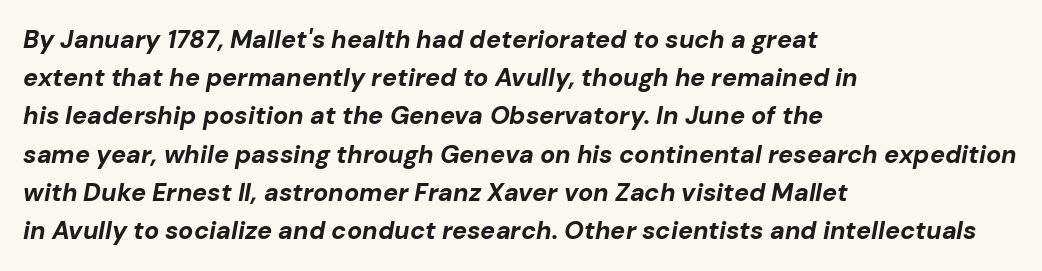
The image shows 25 px bold type, italic (leaning right); set left-aligned, normal line spacing (1.53x), normal letter spacing, not underlined.
